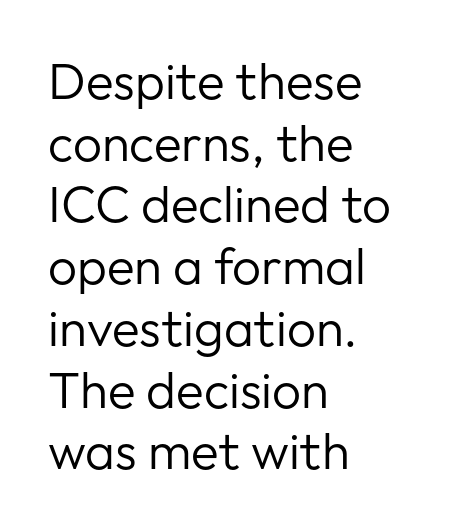
Ascenders rise straight up at ninety degrees. In terms of letterform style, serifs are entirely absent. Rule under the text: the space is simply empty. The rendering uses natural spacing where letterforms have individual widths.
